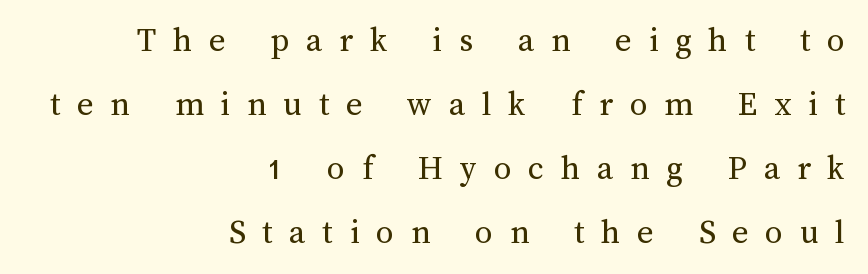
{"italic": "no", "bold": "no", "weight": "regular", "width": "normal", "stroke_contrast": "medium", "x_height": "medium", "monospaced": "no", "underline": "no", "align": "right", "line_spacing_ratio": 1.83, "letter_spacing": "wide", "letter_spacing_em": 0.48, "glyph_px": 35}
